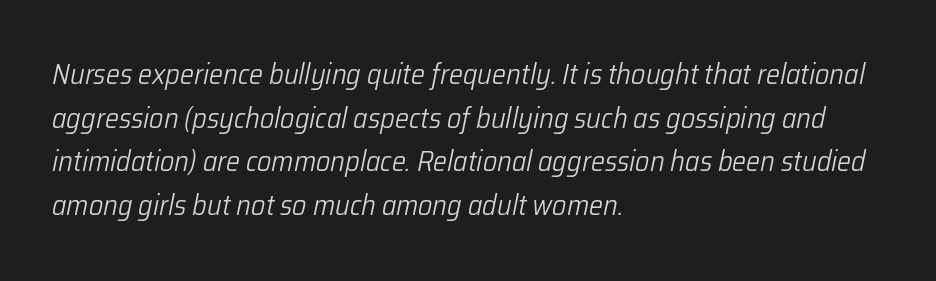
Q: Is the text bold? A: No.
Q: Is the text italic (slanted)? A: Yes, it leans right by about 12 degrees.
Q: Is the text underlined? A: No.
Q: How is the paragraph aligned? A: Left-aligned.
Q: Is the spacing between letters normal or unusually wide? A: Normal.
Q: Is the spacing between lines tight, normal or loose? A: Normal.
Q: Width (condensed, normal, or wide)? A: Normal.
Q: Stroke contrast? A: Low.
Q: x-height? A: Medium.
Q: Monospaced? A: No.
